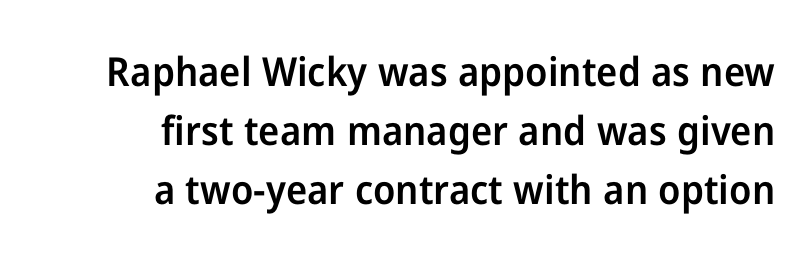
Its strokes are somewhat broadened, the hallmark of semibold type. Does the copy run flush right? Yes — the right margin is perfectly even. Glyph-to-glyph distance matches everyday printed text. A typesetter would call this proportional, since set widths differ per character.
